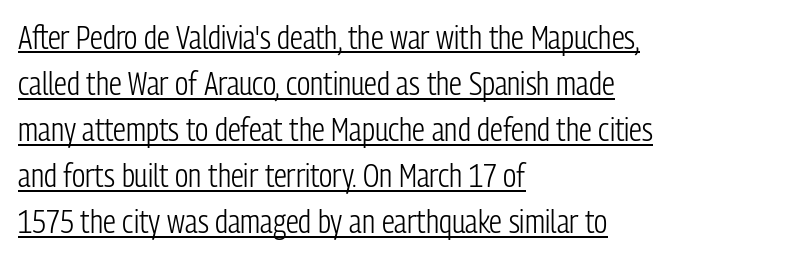
Tracking value appears to be zero — textbook default spacing. Unbolded letterforms with no extra heft. The passage shown is typeset with a sans-serif family. Regarding leading, the lines here are spaced in the standard way. These lines stack with their left ends in a neat column.
